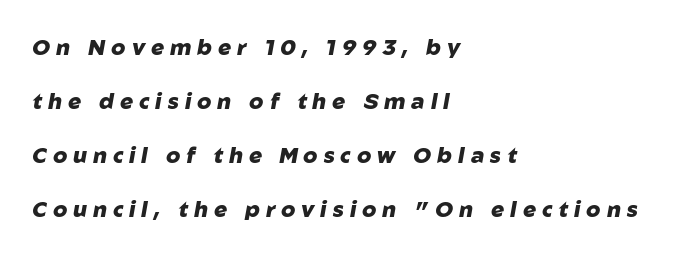
How heavy is the stroke? Heavy — this is a bold. In CSS terms this would be text-align: left. The passage shown leans; its letterforms are oblique. Each row of text sits above clean, open space.
